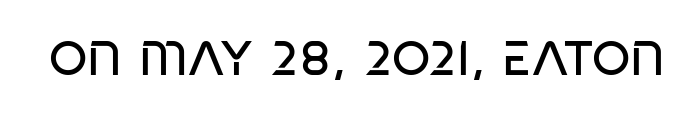
{"serif": "no", "italic": "no", "bold": "no", "weight": "regular", "width": "condensed", "stroke_contrast": "low", "x_height": "large", "monospaced": "no", "underline": "no", "letter_spacing": "normal", "letter_spacing_em": 0.0, "glyph_px": 49}
